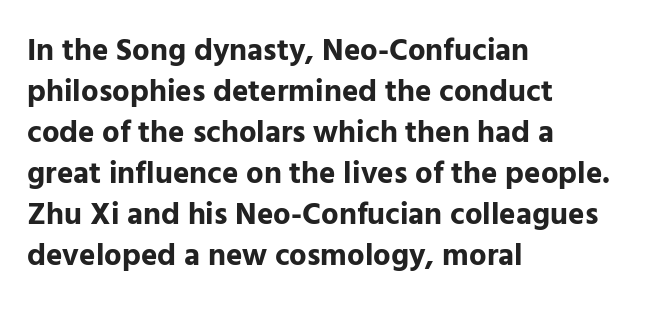
Q: Is the text bold? A: Yes.
Q: Is the text italic (slanted)? A: No, it is upright.
Q: Is the typeface a serif or a sans-serif typeface? A: Sans-serif.
Q: Is the text underlined? A: No.
Q: How is the paragraph aligned? A: Left-aligned.
Q: Is the spacing between letters normal or unusually wide? A: Normal.
Q: Is the spacing between lines tight, normal or loose? A: Normal.
Q: Width (condensed, normal, or wide)? A: Normal.
Q: Stroke contrast? A: Low.
Q: x-height? A: Medium.
Q: Monospaced? A: No.
